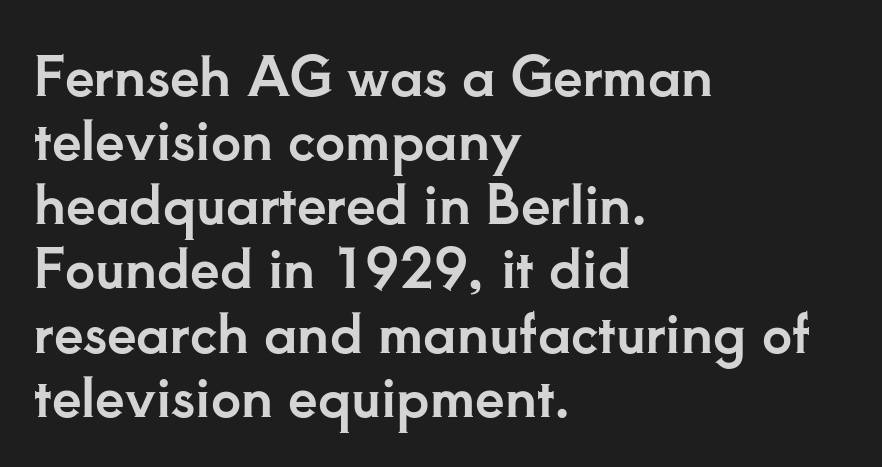
Q: Is the text italic (slanted)? A: No, it is upright.
Q: Is the typeface a serif or a sans-serif typeface? A: Serif.
Q: Is the text underlined? A: No.
Q: How is the paragraph aligned? A: Left-aligned.
Q: Is the spacing between letters normal or unusually wide? A: Normal.
Q: Width (condensed, normal, or wide)? A: Normal.
Q: Stroke contrast? A: Low.
Q: x-height? A: Small.
Q: Monospaced? A: No.
